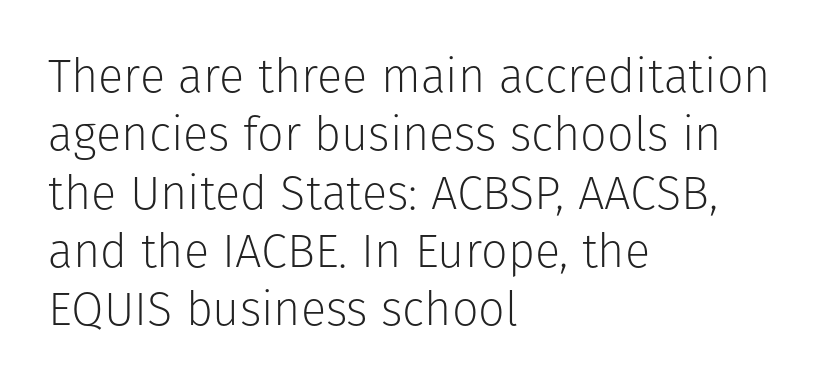
{"serif": "no", "italic": "no", "bold": "no", "weight": "light", "width": "normal", "stroke_contrast": "low", "x_height": "medium", "monospaced": "no", "underline": "no", "align": "left", "line_spacing_ratio": 1.24, "letter_spacing": "normal", "letter_spacing_em": 0.0, "glyph_px": 47}
